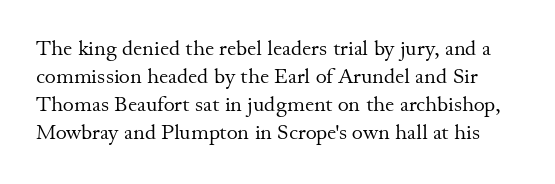
{"italic": "no", "bold": "no", "underline": "no", "line_spacing": "normal", "line_spacing_ratio": 1.33, "letter_spacing": "normal", "letter_spacing_em": 0.0, "glyph_px": 21}
